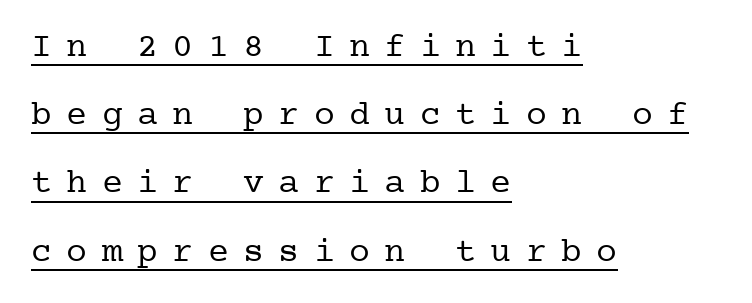
The image shows 35 px regular-weight serif type, upright; set left-aligned, loose line spacing (1.95x), unusually wide letter spacing (+0.41 em), underlined; low stroke contrast and a medium x-height.
